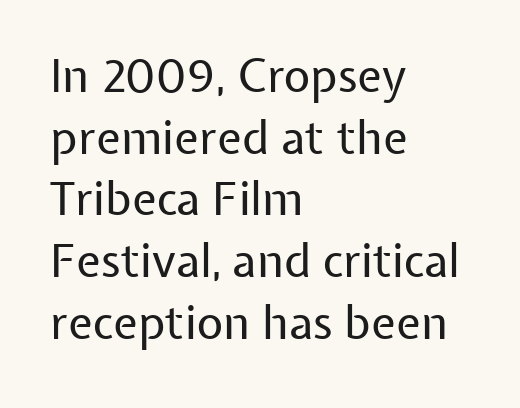
Q: Is the text bold? A: No.
Q: Is the text italic (slanted)? A: No, it is upright.
Q: Is the typeface a serif or a sans-serif typeface? A: Sans-serif.
Q: Is the text underlined? A: No.
Q: How is the paragraph aligned? A: Left-aligned.
Q: Is the spacing between letters normal or unusually wide? A: Normal.
Q: Is the spacing between lines tight, normal or loose? A: Normal.
Q: Width (condensed, normal, or wide)? A: Normal.
Q: Stroke contrast? A: Low.
Q: x-height? A: Medium.
Q: Monospaced? A: No.
